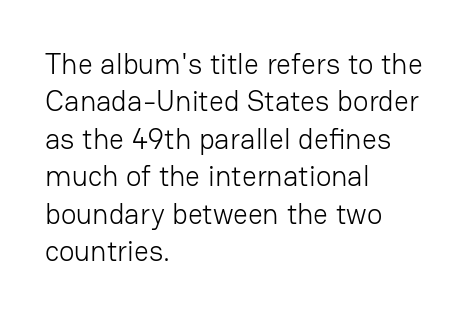
The type is set solid horizontally, with unmodified tracking. Check where the strokes stop: nothing finishes them off — pure sans. Looks like regular typesetting: each glyph gets only the width it needs. The area under the type is left untouched.
